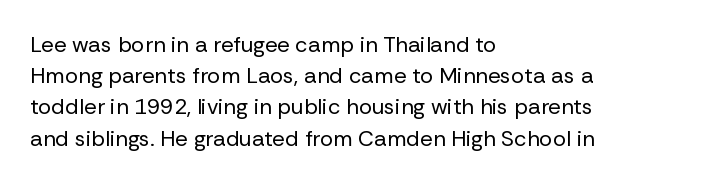
The image shows 22 px text type, upright; set left-aligned, normal line spacing (1.42x), normal letter spacing, not underlined.
